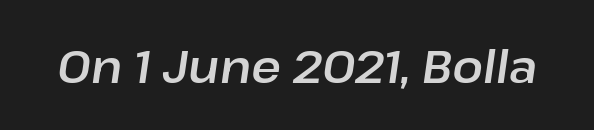
{"italic": "yes", "lean": "right", "slant_degrees": 8, "width": "normal", "stroke_contrast": "low", "x_height": "medium", "monospaced": "no", "underline": "no", "letter_spacing": "normal", "letter_spacing_em": 0.0, "glyph_px": 46}
